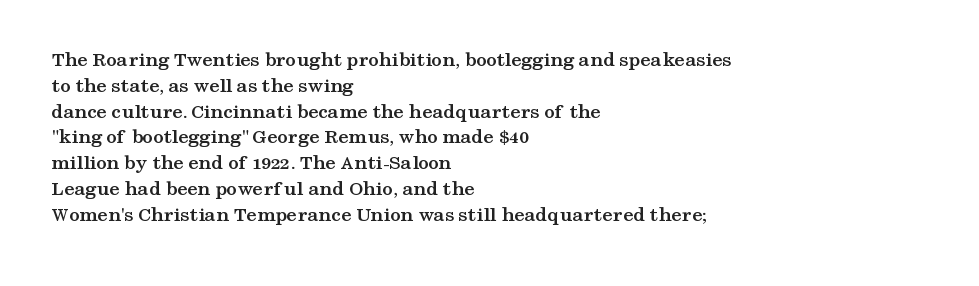
{"italic": "no", "bold": "yes", "underline": "no", "align": "left", "line_spacing_ratio": 1.23, "letter_spacing": "normal", "letter_spacing_em": 0.0, "glyph_px": 21}
